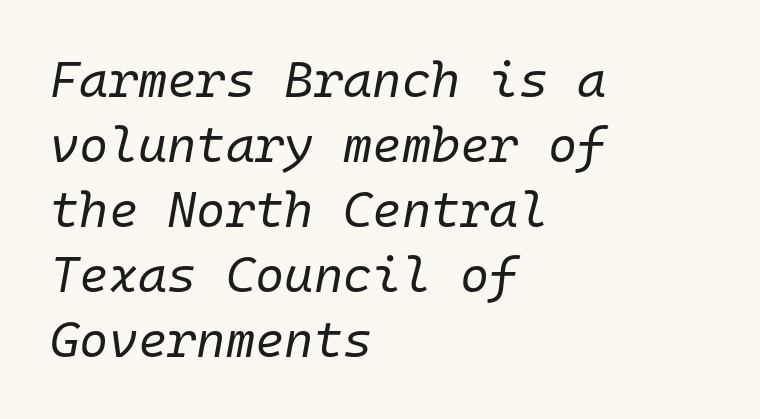
Q: Is the text bold? A: No.
Q: Is the text italic (slanted)? A: Yes, it leans right by about 10 degrees.
Q: Is the text underlined? A: No.
Q: How is the paragraph aligned? A: Left-aligned.
Q: Is the spacing between letters normal or unusually wide? A: Normal.
Q: Is the spacing between lines tight, normal or loose? A: Normal.
Q: Width (condensed, normal, or wide)? A: Normal.
Q: Stroke contrast? A: Low.
Q: x-height? A: Medium.
Q: Monospaced? A: Yes.
